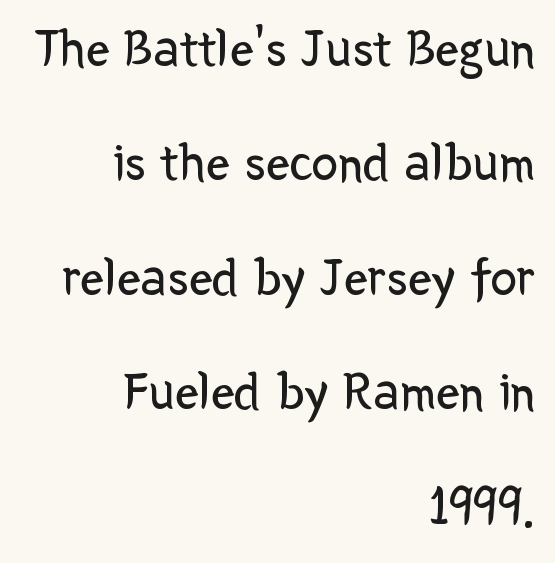
The image shows 53 px regular-weight sans-serif type, upright; set right-aligned, loose line spacing (2.16x), normal letter spacing, not underlined; low stroke contrast and a medium x-height.
